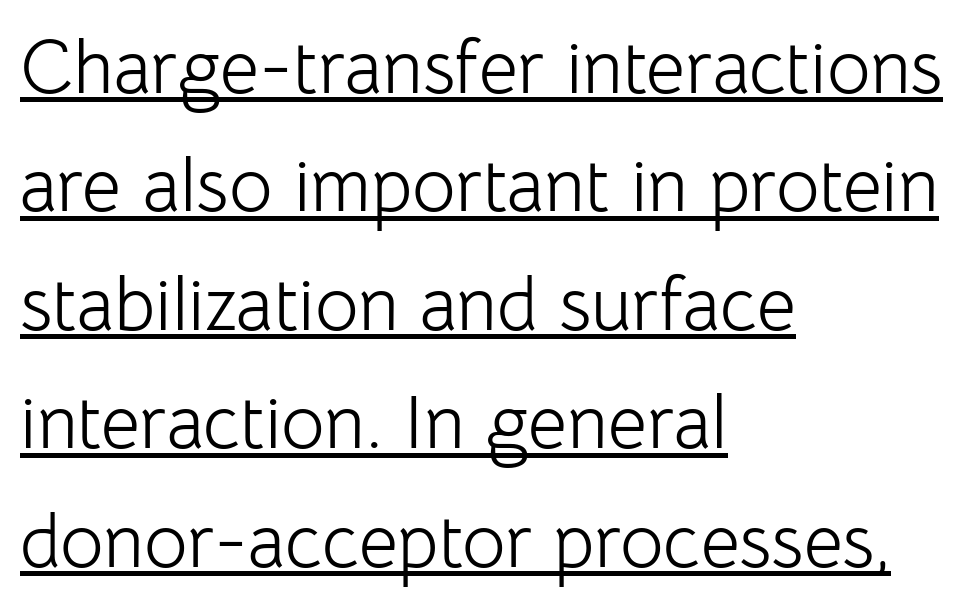
{"serif": "no", "italic": "no", "bold": "no", "weight": "light", "width": "normal", "stroke_contrast": "low", "x_height": "medium", "monospaced": "no", "underline": "yes", "align": "left", "line_spacing": "normal", "line_spacing_ratio": 1.58, "letter_spacing": "normal", "letter_spacing_em": 0.0, "glyph_px": 75}
